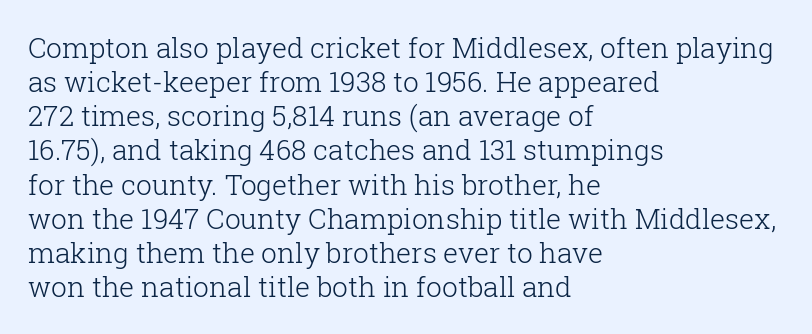
Q: Is the text bold? A: No.
Q: Is the text italic (slanted)? A: No, it is upright.
Q: Is the typeface a serif or a sans-serif typeface? A: Serif.
Q: Is the text underlined? A: No.
Q: How is the paragraph aligned? A: Left-aligned.
Q: Is the spacing between letters normal or unusually wide? A: Normal.
Q: Width (condensed, normal, or wide)? A: Normal.
Q: Stroke contrast? A: Low.
Q: x-height? A: Medium.
Q: Monospaced? A: No.
